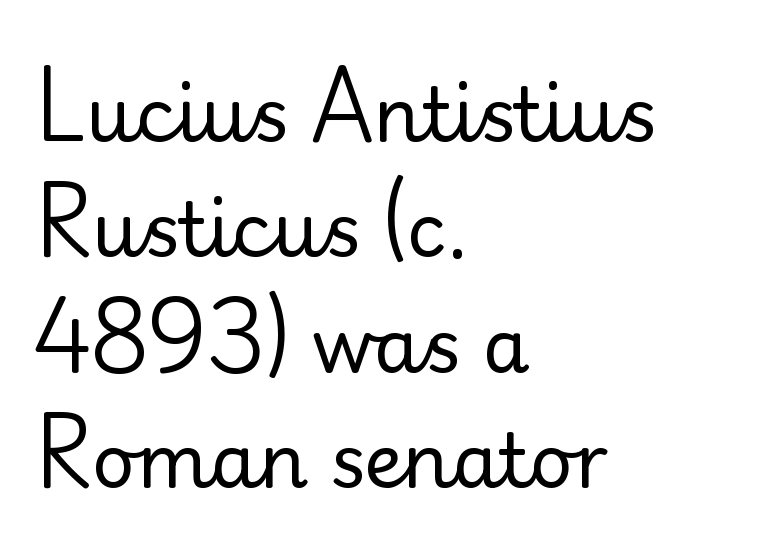
Casual observation: everything's shoved over to the left. Observe the absence of serifs on each vertical stroke in this sample. Check the space under the baseline: it is left empty. Is there much room between lines? A standard amount, neither cramped nor airy. Each letter keeps its own natural width here, so spacing adapts to shape.
